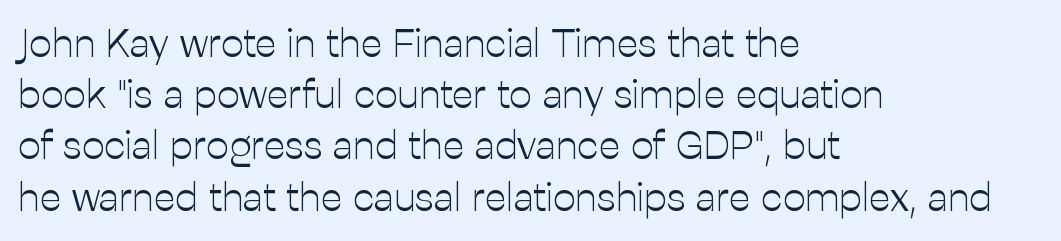
Q: Is the text bold? A: No.
Q: Is the text italic (slanted)? A: No, it is upright.
Q: Is the typeface a serif or a sans-serif typeface? A: Sans-serif.
Q: Is the text underlined? A: No.
Q: How is the paragraph aligned? A: Left-aligned.
Q: Is the spacing between letters normal or unusually wide? A: Normal.
Q: Is the spacing between lines tight, normal or loose? A: Normal.
Q: Width (condensed, normal, or wide)? A: Normal.
Q: Stroke contrast? A: Low.
Q: x-height? A: Medium.
Q: Monospaced? A: No.
